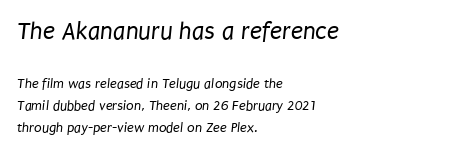
The area under the type is left untouched. Caption: standard tracking, unaltered. Size hierarchy here favors the leading block over the trailing one. How would I describe the line gaps? Plain and ordinary. Teacher's note: observe the even left margin — that is flush-left alignment.
